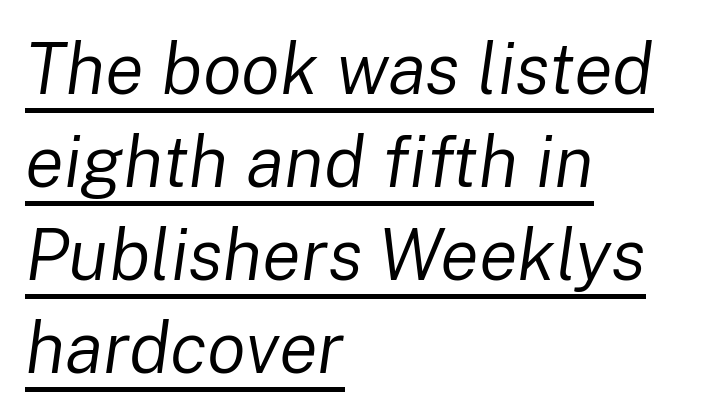
The image shows 72 px regular-weight type, italic (leaning right); set left-aligned, normal line spacing (1.29x), normal letter spacing, underlined; low stroke contrast and a medium x-height.
